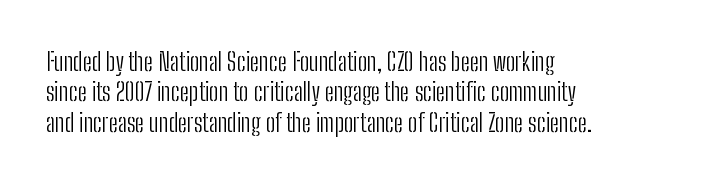
The image shows 25 px text type, upright; set left-aligned, line spacing 1.22x, normal letter spacing, not underlined.
